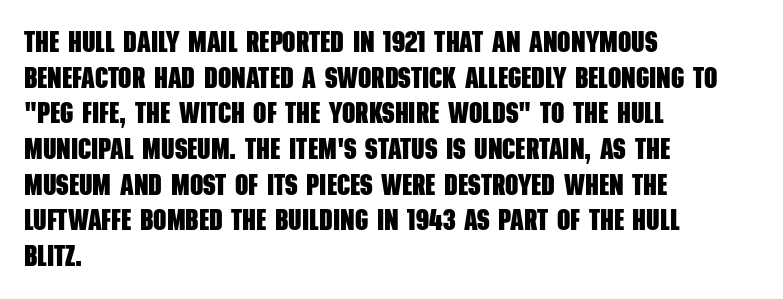
This sample has the flowing, uneven cadence of proportional lettering. Typeset ragged right — the left edge is the straight one. Bare-footed words on every line. Thick stems and heavy bowls — unmistakably bold.
